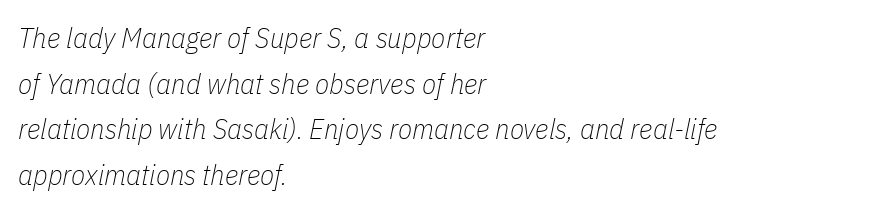
{"italic": "yes", "lean": "right", "slant_degrees": 11, "bold": "no", "weight": "thin", "width": "condensed", "stroke_contrast": "low", "x_height": "medium", "monospaced": "no", "underline": "no", "align": "left", "line_spacing": "normal", "line_spacing_ratio": 1.57, "letter_spacing": "normal", "letter_spacing_em": 0.0, "glyph_px": 29}
